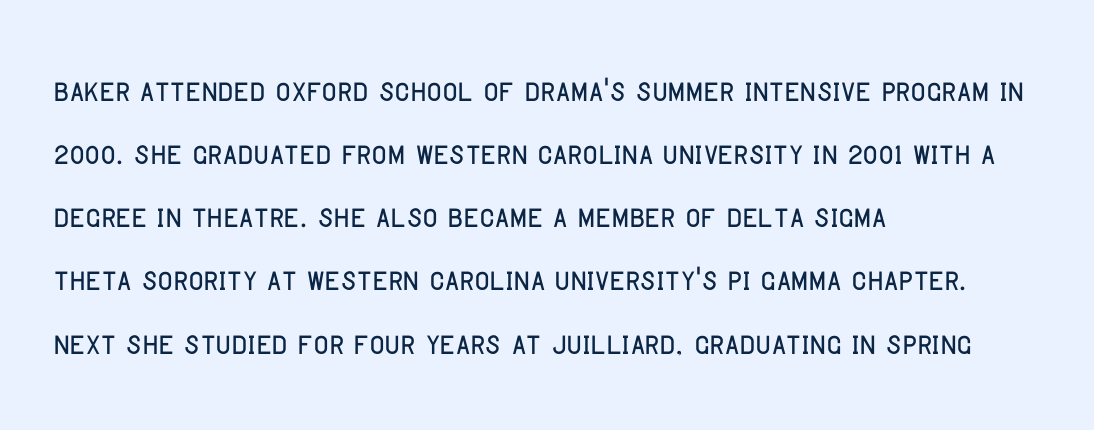
One-word summary of the alignment: left. Varying glyph widths throughout — classic text-font behaviour. Does extra space separate the letters? No, they use regular spacing. No word sits above an underline.
